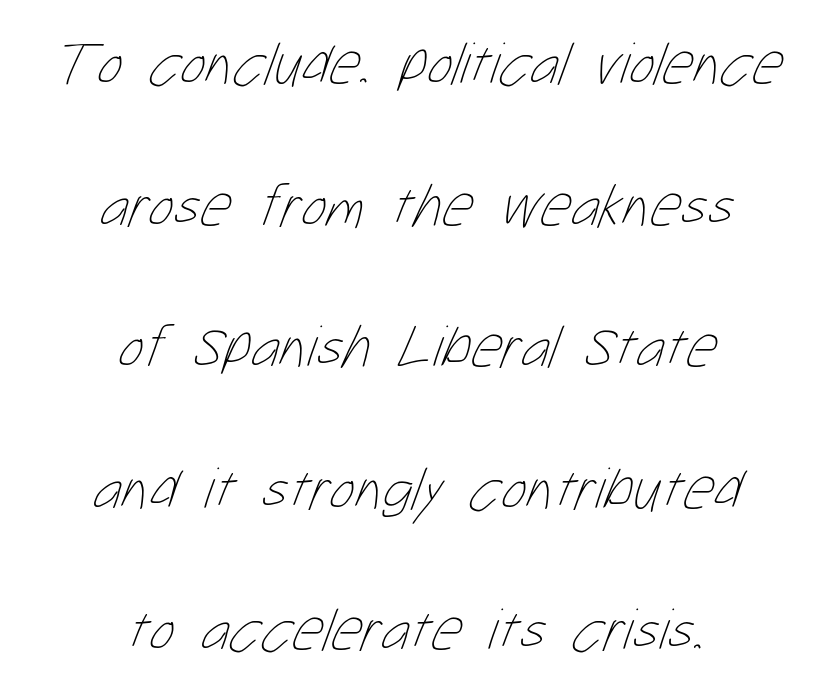
Q: Is the text bold? A: No.
Q: Is the text underlined? A: No.
Q: How is the paragraph aligned? A: Centered.
Q: Is the spacing between letters normal or unusually wide? A: Normal.
Q: Is the spacing between lines tight, normal or loose? A: Loose.
Q: Width (condensed, normal, or wide)? A: Condensed.
Q: Stroke contrast? A: Low.
Q: x-height? A: Medium.
Q: Monospaced? A: No.
